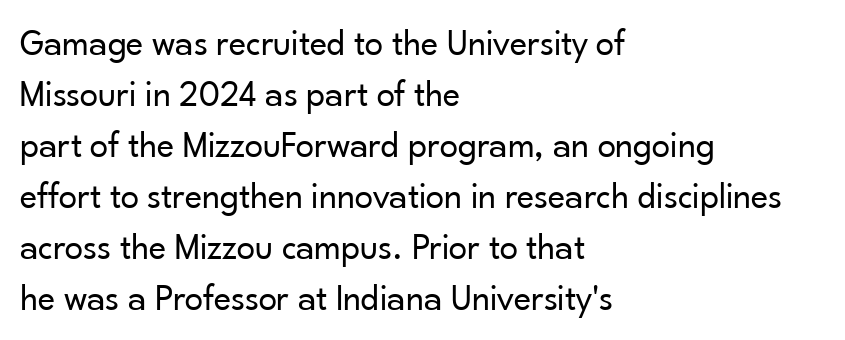
{"serif": "no", "italic": "no", "bold": "no", "weight": "regular", "width": "normal", "stroke_contrast": "low", "x_height": "small", "monospaced": "no", "underline": "no", "align": "left", "line_spacing": "normal", "line_spacing_ratio": 1.38, "letter_spacing": "normal", "letter_spacing_em": 0.0, "glyph_px": 37}
